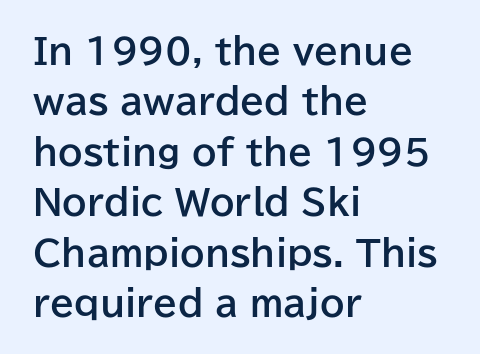
Q: Is the text bold? A: Yes.
Q: Is the text italic (slanted)? A: No, it is upright.
Q: Is the typeface a serif or a sans-serif typeface? A: Sans-serif.
Q: Is the text underlined? A: No.
Q: How is the paragraph aligned? A: Left-aligned.
Q: Is the spacing between letters normal or unusually wide? A: Normal.
Q: Is the spacing between lines tight, normal or loose? A: Normal.
Q: Width (condensed, normal, or wide)? A: Normal.
Q: Stroke contrast? A: Low.
Q: x-height? A: Medium.
Q: Monospaced? A: No.
